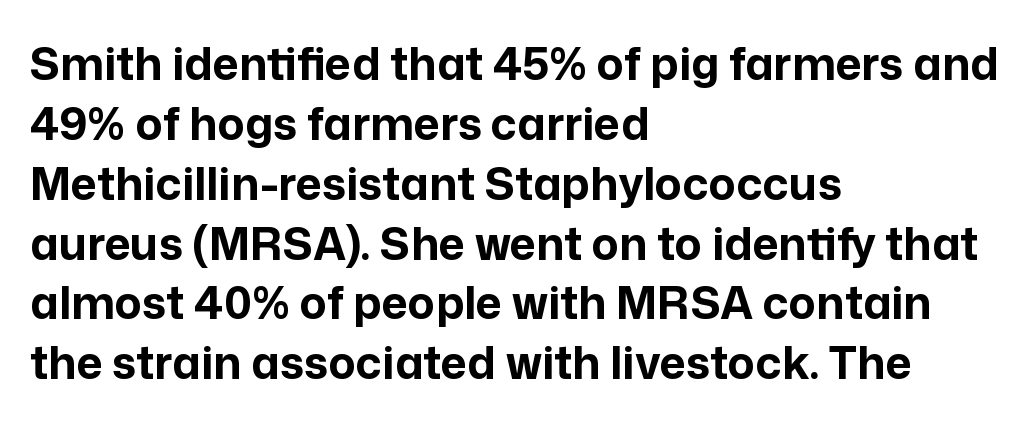
The passage shown is emphatically bold. Tracking value appears to be zero — textbook default spacing. You can tell from the bare stems that sans-serif type was used. This sample has the flowing, uneven cadence of proportional lettering. The specimen omits any rule beneath the text block's lines.
